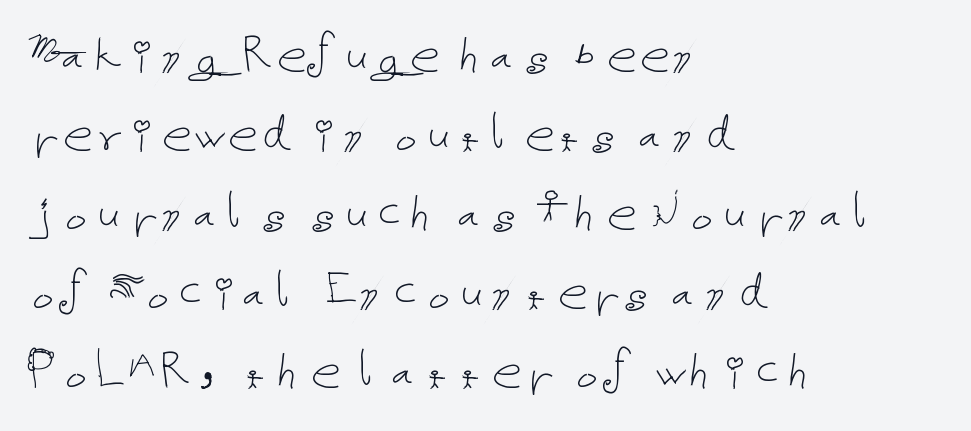
Q: Is the text bold? A: No.
Q: Is the text italic (slanted)? A: No, it is upright.
Q: Is the text underlined? A: No.
Q: How is the paragraph aligned? A: Left-aligned.
Q: Is the spacing between letters normal or unusually wide? A: Normal.
Q: Is the spacing between lines tight, normal or loose? A: Normal.
Q: Width (condensed, normal, or wide)? A: Normal.
Q: Stroke contrast? A: Low.
Q: x-height? A: Medium.
